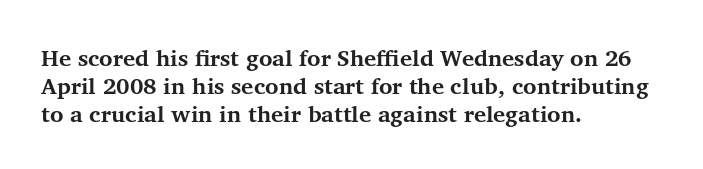
Q: Is the text bold? A: Yes.
Q: Is the text italic (slanted)? A: No, it is upright.
Q: Is the text underlined? A: No.
Q: How is the paragraph aligned? A: Left-aligned.
Q: Is the spacing between letters normal or unusually wide? A: Normal.
